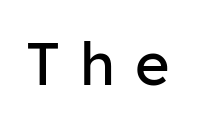
Q: Is the text bold? A: No.
Q: Is the text italic (slanted)? A: No, it is upright.
Q: Is the typeface a serif or a sans-serif typeface? A: Sans-serif.
Q: Is the text underlined? A: No.
Q: Is the spacing between letters normal or unusually wide? A: Unusually wide.
Q: Width (condensed, normal, or wide)? A: Normal.
Q: Stroke contrast? A: Low.
Q: x-height? A: Medium.
Q: Monospaced? A: No.
